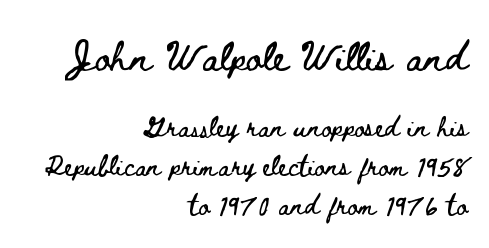
Compared with a flush-left layout, this one pins lines to the opposite, right side. How are the letters spaced? Ordinarily, with no added tracking. Type without underlining. Think of a printed novel: that variable character pitch is what you see here.
